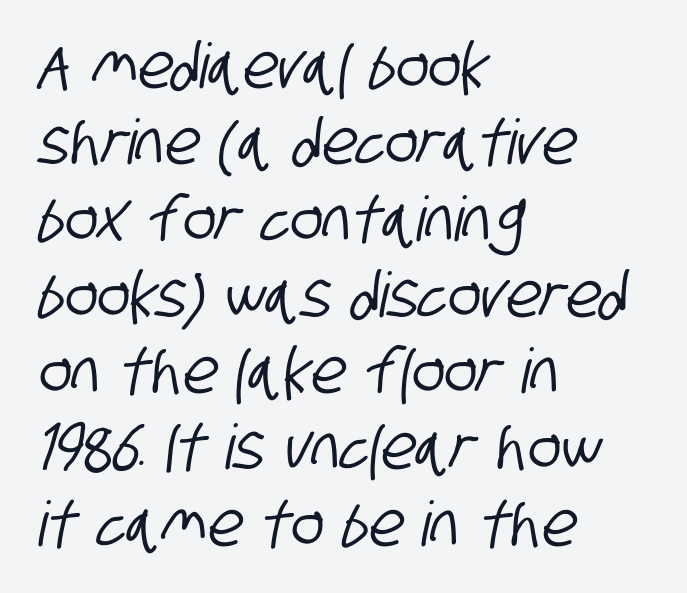
Q: Is the typeface a serif or a sans-serif typeface? A: Sans-serif.
Q: Is the text underlined? A: No.
Q: How is the paragraph aligned? A: Left-aligned.
Q: Is the spacing between letters normal or unusually wide? A: Normal.
Q: Width (condensed, normal, or wide)? A: Condensed.
Q: Stroke contrast? A: Low.
Q: x-height? A: Large.
Q: Monospaced? A: No.
